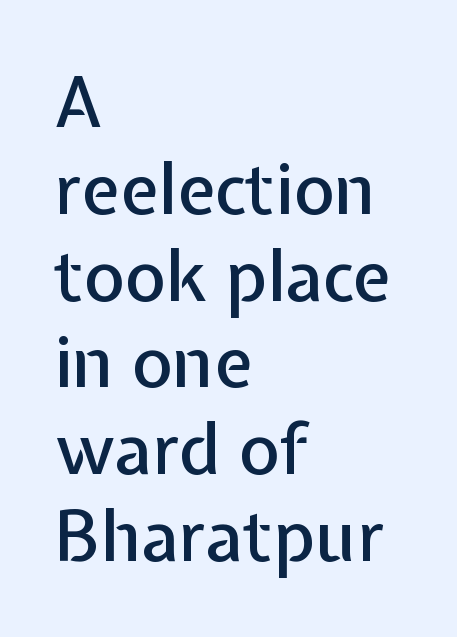
{"serif": "no", "italic": "no", "width": "normal", "stroke_contrast": "low", "x_height": "medium", "monospaced": "no", "underline": "no", "align": "left", "line_spacing_ratio": 1.24, "letter_spacing": "normal", "letter_spacing_em": 0.0, "glyph_px": 70}
